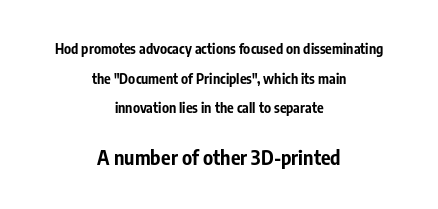
The image shows 20 px bold type, upright; set centered, loose line spacing (2.11x), normal letter spacing, not underlined; the second (bottom) block is 1.43x larger.
